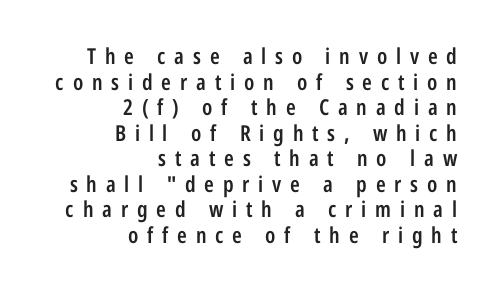
The image shows 22 px text type, upright; set right-aligned, line spacing 1.16x, unusually wide letter spacing (+0.4 em), not underlined.
